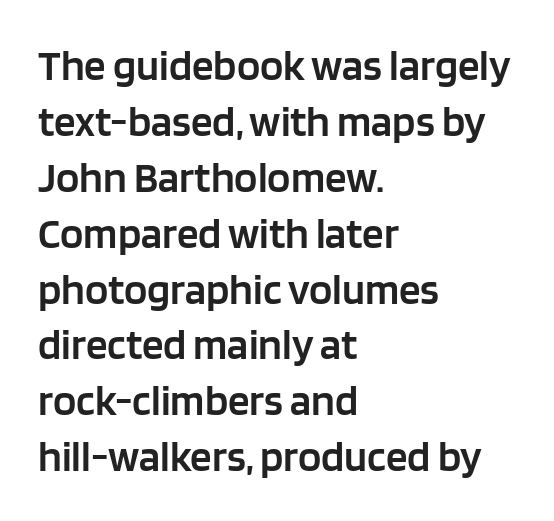
The image shows 43 px semibold sans-serif type, upright; set left-aligned, normal line spacing (1.3x), normal letter spacing, not underlined; low stroke contrast and a large x-height.
